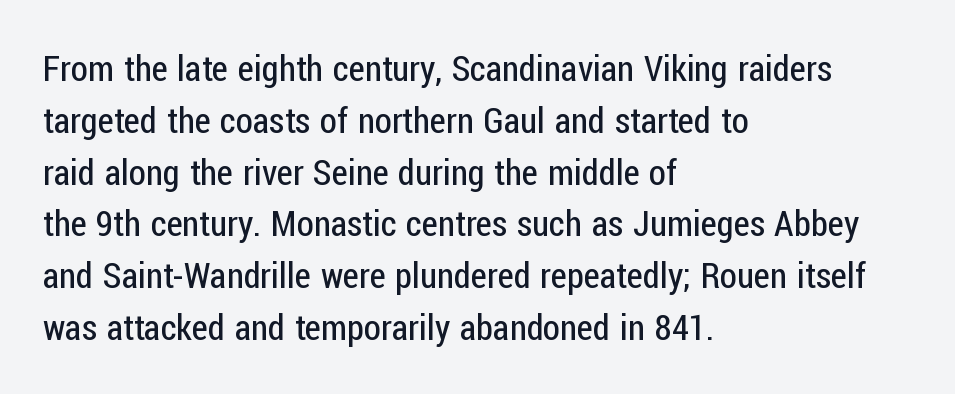
Q: Is the text bold? A: No.
Q: Is the text italic (slanted)? A: No, it is upright.
Q: Is the typeface a serif or a sans-serif typeface? A: Sans-serif.
Q: Is the text underlined? A: No.
Q: How is the paragraph aligned? A: Left-aligned.
Q: Is the spacing between letters normal or unusually wide? A: Normal.
Q: Is the spacing between lines tight, normal or loose? A: Normal.
Q: Width (condensed, normal, or wide)? A: Condensed.
Q: Stroke contrast? A: Low.
Q: x-height? A: Medium.
Q: Monospaced? A: No.
